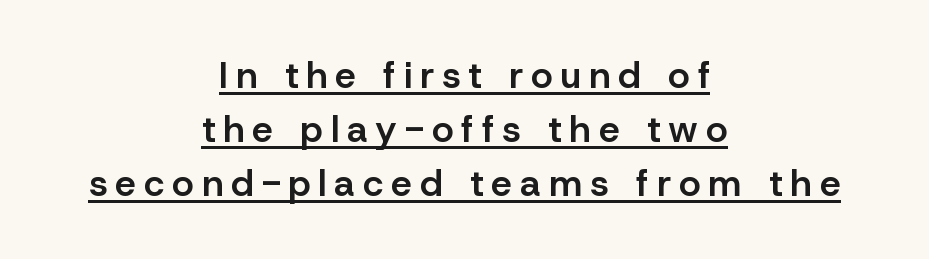
Q: Is the text bold? A: Semi-bold.
Q: Is the text italic (slanted)? A: No, it is upright.
Q: Is the typeface a serif or a sans-serif typeface? A: Sans-serif.
Q: Is the text underlined? A: Yes.
Q: How is the paragraph aligned? A: Centered.
Q: Is the spacing between letters normal or unusually wide? A: Unusually wide.
Q: Is the spacing between lines tight, normal or loose? A: Normal.
Q: Width (condensed, normal, or wide)? A: Normal.
Q: Stroke contrast? A: Low.
Q: x-height? A: Medium.
Q: Monospaced? A: No.
